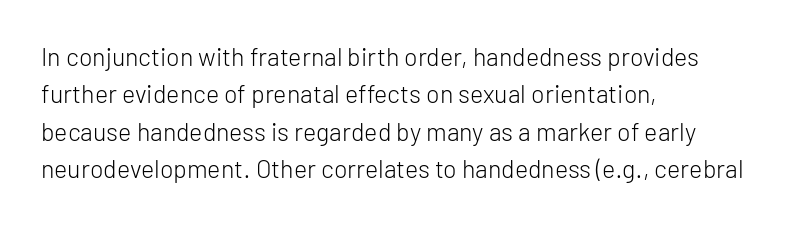
The image shows 25 px text type, upright; set left-aligned, normal line spacing (1.5x), normal letter spacing, not underlined.
